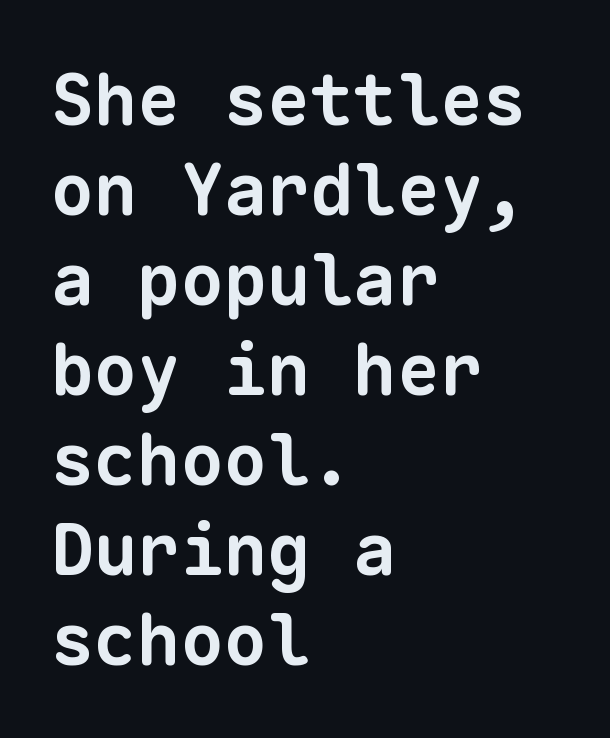
{"serif": "no", "bold": "yes", "weight": "bold", "width": "normal", "stroke_contrast": "low", "x_height": "medium", "monospaced": "yes", "underline": "no", "align": "left", "line_spacing": "normal", "line_spacing_ratio": 1.25, "letter_spacing": "normal", "letter_spacing_em": 0.0, "glyph_px": 72}
